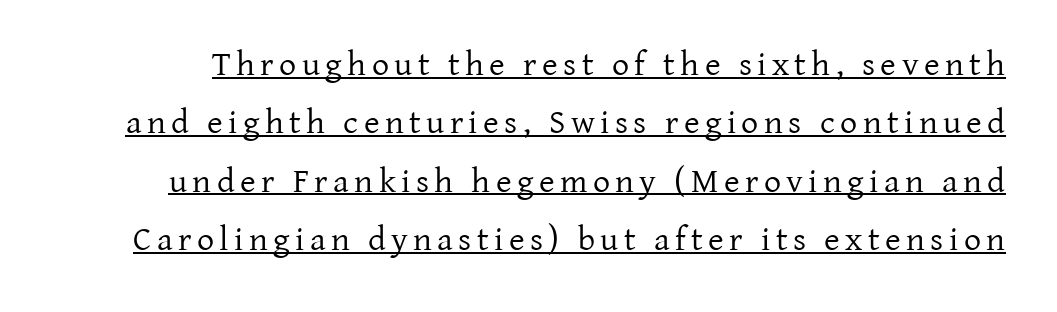
Q: Is the text bold? A: No.
Q: Is the text italic (slanted)? A: No, it is upright.
Q: Is the typeface a serif or a sans-serif typeface? A: Serif.
Q: Is the text underlined? A: Yes.
Q: Width (condensed, normal, or wide)? A: Normal.
Q: Stroke contrast? A: Low.
Q: x-height? A: Medium.
Q: Monospaced? A: No.
